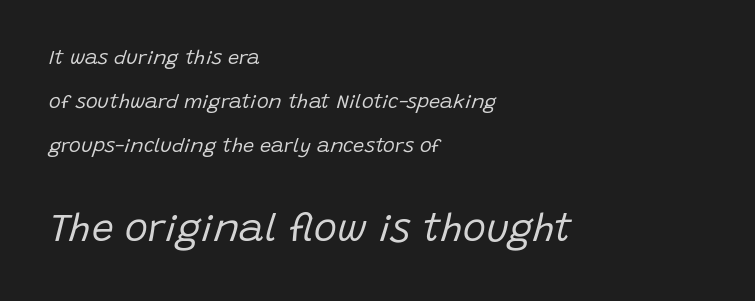
The image shows 39 px regular-weight type, italic (leaning right); set left-aligned, loose line spacing (2.19x), normal letter spacing, not underlined; the second (bottom) block is 1.95x larger; low stroke contrast and a large x-height.
